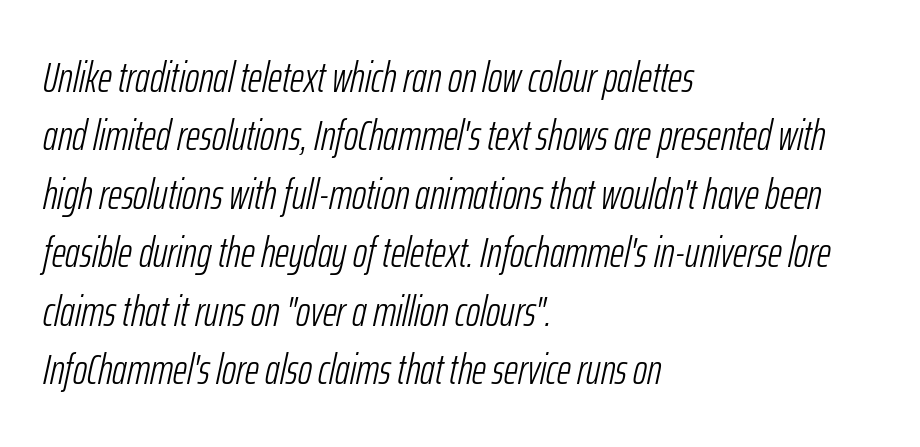
The image shows 43 px light, condensed type, italic (leaning right); set left-aligned, normal line spacing (1.36x), normal letter spacing, not underlined; low stroke contrast and a medium x-height.
